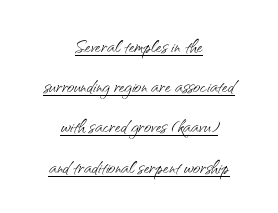
{"bold": "no", "underline": "yes", "align": "center", "line_spacing": "normal", "line_spacing_ratio": 1.61, "letter_spacing": "normal", "letter_spacing_em": 0.0, "glyph_px": 25}
